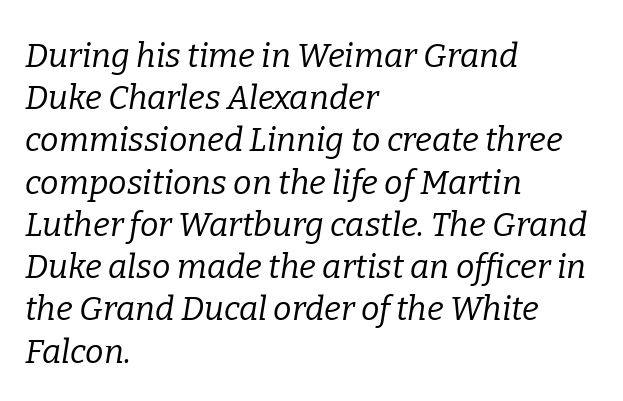
The image shows 33 px regular-weight serif type, italic (leaning right); set left-aligned, normal line spacing (1.28x), normal letter spacing, not underlined; low stroke contrast and a medium x-height.
